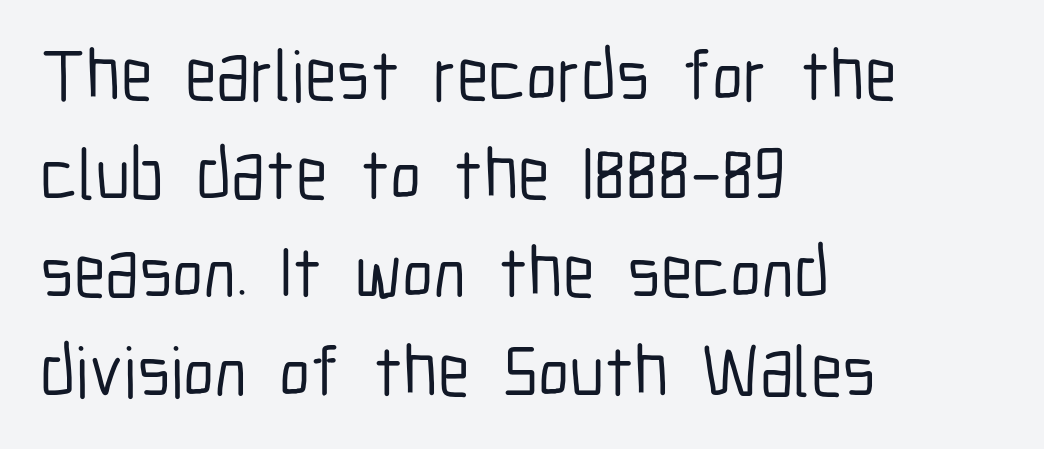
The rag falls on the right side of this text block. How are the letters spaced? Ordinarily, with no added tracking. The letters advance in unequal steps, a hallmark of proportional type. Italic: no, the glyphs are upright roman. This is sans-serif lettering, the kind often seen on screens and signage. Beneath every word, the page is bare.
